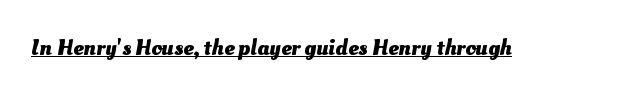
The image shows 23 px bold type; set normal letter spacing, underlined.
